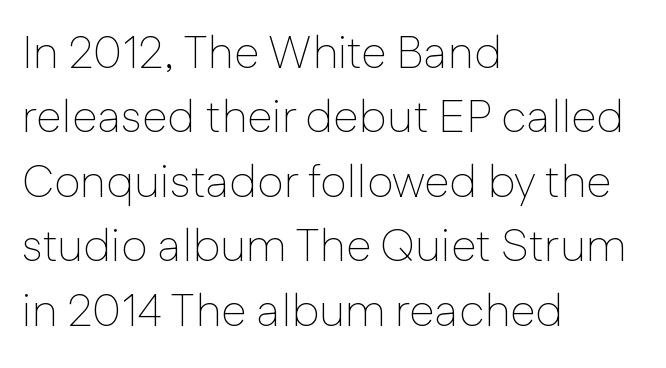
{"serif": "no", "italic": "no", "bold": "no", "weight": "thin", "width": "normal", "stroke_contrast": "low", "x_height": "medium", "monospaced": "no", "underline": "no", "align": "left", "line_spacing": "normal", "line_spacing_ratio": 1.4, "letter_spacing": "normal", "letter_spacing_em": 0.0, "glyph_px": 46}
